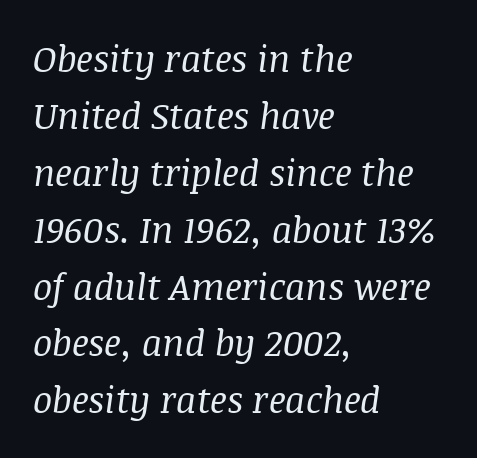
Q: Is the text bold? A: No.
Q: Is the text italic (slanted)? A: Yes, it leans right by about 8 degrees.
Q: Is the typeface a serif or a sans-serif typeface? A: Serif.
Q: Is the text underlined? A: No.
Q: How is the paragraph aligned? A: Left-aligned.
Q: Is the spacing between letters normal or unusually wide? A: Normal.
Q: Is the spacing between lines tight, normal or loose? A: Normal.
Q: Width (condensed, normal, or wide)? A: Normal.
Q: Stroke contrast? A: Medium.
Q: x-height? A: Large.
Q: Monospaced? A: No.
